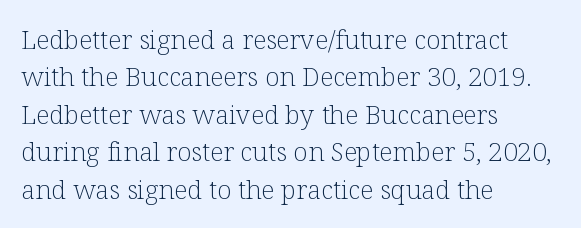
Is the letter spacing exaggerated? No — it looks like the ordinary default. This block has exactly the height ordinary leading produces. This is the regular roman posture of the typeface. Weight: not bold — regular or lighter.
